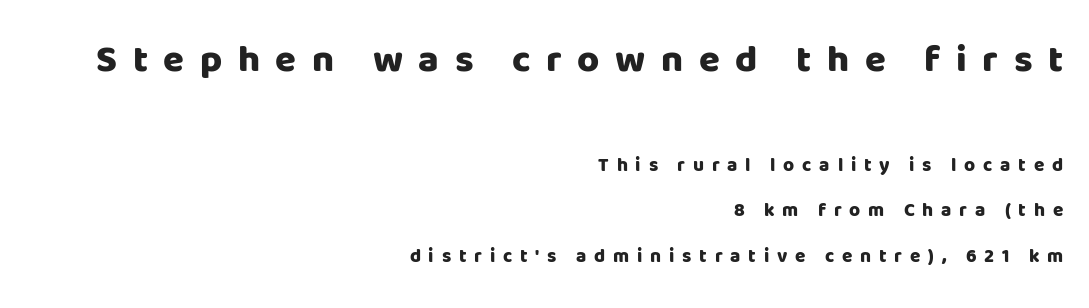
Q: Is the text bold? A: Yes.
Q: Is the text italic (slanted)? A: No, it is upright.
Q: Is the typeface a serif or a sans-serif typeface? A: Sans-serif.
Q: Is the text underlined? A: No.
Q: How is the paragraph aligned? A: Right-aligned.
Q: Is the spacing between letters normal or unusually wide? A: Unusually wide.
Q: Is the spacing between lines tight, normal or loose? A: Loose.
Q: Which block of text is set in a larger size, the first (top) or the second (bottom)? A: The first (top) one.
Q: Width (condensed, normal, or wide)? A: Normal.
Q: Stroke contrast? A: Low.
Q: x-height? A: Large.
Q: Monospaced? A: No.
